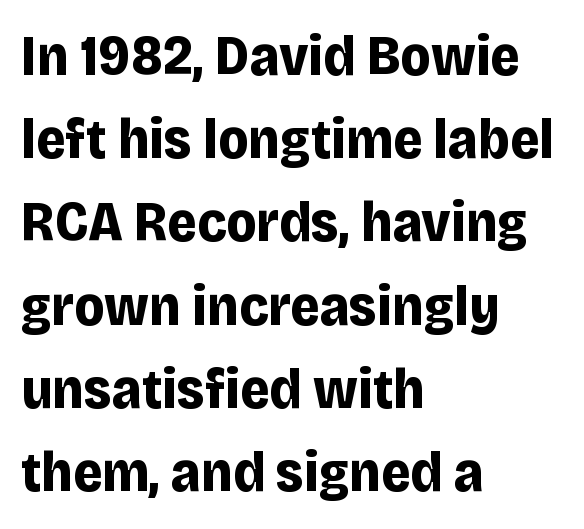
Is the letter spacing exaggerated? No — it looks like the ordinary default. Glance below the letters and you will spot only blank space. The passage shown is typed in a proportional face where columns would drift. Observe the absence of serifs on each vertical stroke in this sample. No italicization has been applied; the sample stays upright.
